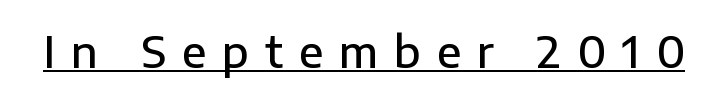
The image shows 43 px semibold sans-serif type, upright; set unusually wide letter spacing (+0.37 em), underlined; low stroke contrast and a medium x-height.
